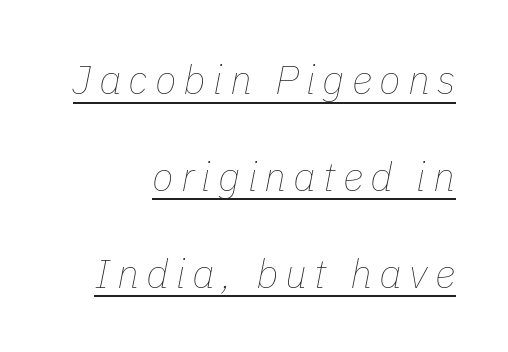
Leading is clearly above the norm, producing a sparse column. Underlined type. Here the designer chose a conventional face with non-uniform glyph widths. Weight: not bold — regular or lighter.
